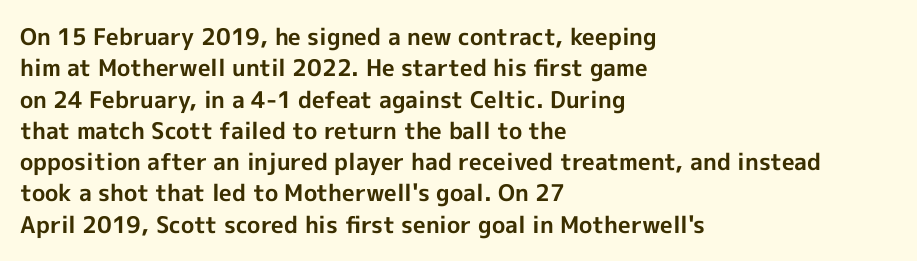
{"italic": "no", "bold": "yes", "underline": "no", "align": "left", "line_spacing": "normal", "line_spacing_ratio": 1.36, "letter_spacing": "normal", "letter_spacing_em": 0.0, "glyph_px": 23}
